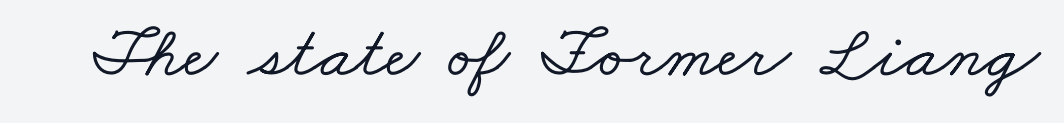
Any mark beneath the type? The region is blank. This rendering leaves character spacing at its baseline value. Note: serifs present on the glyphs. Is this a fixed-width face? No — the glyphs have proportional, varying widths.
